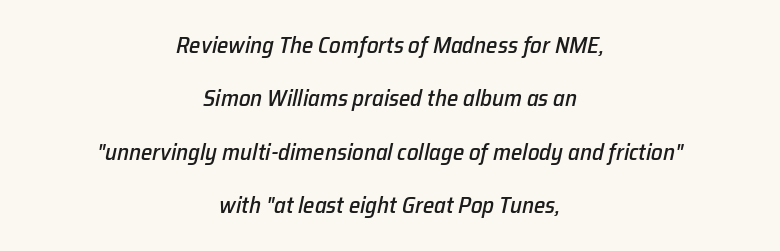
Q: Is the text italic (slanted)? A: Yes, it leans right by about 12 degrees.
Q: Is the text underlined? A: No.
Q: How is the paragraph aligned? A: Centered.
Q: Is the spacing between letters normal or unusually wide? A: Normal.
Q: Is the spacing between lines tight, normal or loose? A: Loose.
